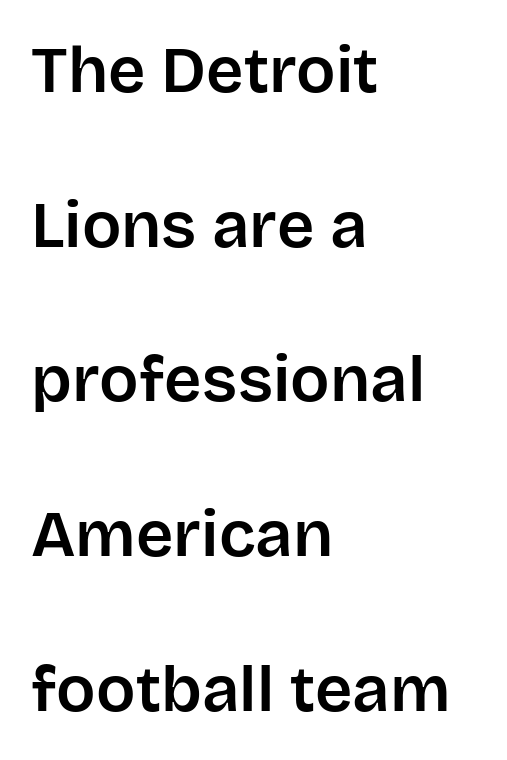
No word sits above an underline. Character widths vary here, with narrow letters taking less room than wide ones. Notice how the stems are strictly vertical — no italics here. The face used here is a sans, in the tradition of grotesques and geometrics.
